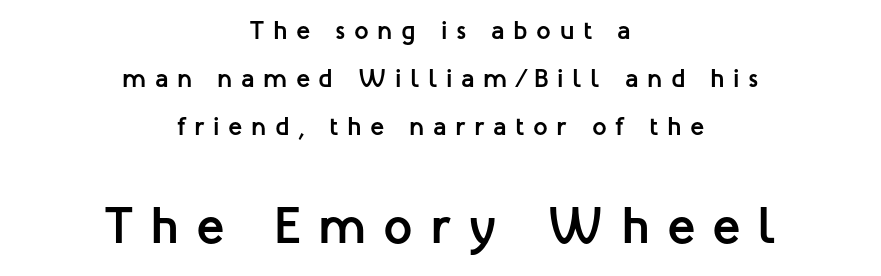
Q: Is the text bold? A: Yes.
Q: Is the text italic (slanted)? A: No, it is upright.
Q: Is the typeface a serif or a sans-serif typeface? A: Sans-serif.
Q: Is the text underlined? A: No.
Q: How is the paragraph aligned? A: Centered.
Q: Is the spacing between letters normal or unusually wide? A: Unusually wide.
Q: Which block of text is set in a larger size, the first (top) or the second (bottom)? A: The second (bottom) one.
Q: Width (condensed, normal, or wide)? A: Normal.
Q: Stroke contrast? A: Low.
Q: x-height? A: Medium.
Q: Monospaced? A: No.
